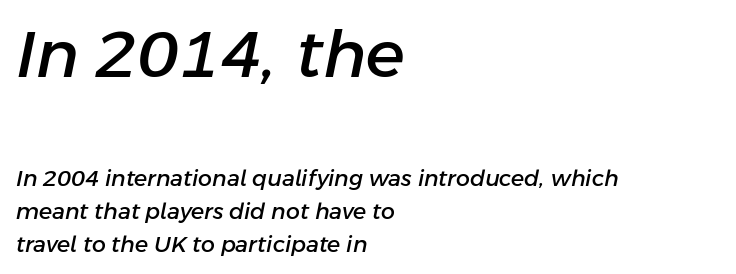
Q: Is the text italic (slanted)? A: Yes, it leans right by about 11 degrees.
Q: Is the text underlined? A: No.
Q: How is the paragraph aligned? A: Left-aligned.
Q: Is the spacing between letters normal or unusually wide? A: Normal.
Q: Is the spacing between lines tight, normal or loose? A: Normal.
Q: Which block of text is set in a larger size, the first (top) or the second (bottom)? A: The first (top) one.
Q: Width (condensed, normal, or wide)? A: Normal.
Q: Stroke contrast? A: Low.
Q: x-height? A: Medium.
Q: Monospaced? A: No.
